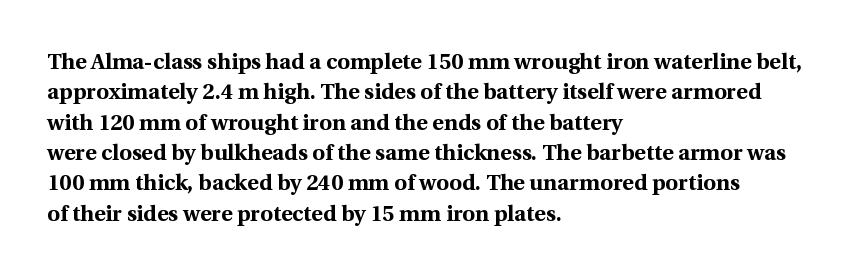
Q: Is the text bold? A: Yes.
Q: Is the text italic (slanted)? A: No, it is upright.
Q: Is the text underlined? A: No.
Q: How is the paragraph aligned? A: Left-aligned.
Q: Is the spacing between letters normal or unusually wide? A: Normal.
Q: Is the spacing between lines tight, normal or loose? A: Normal.
